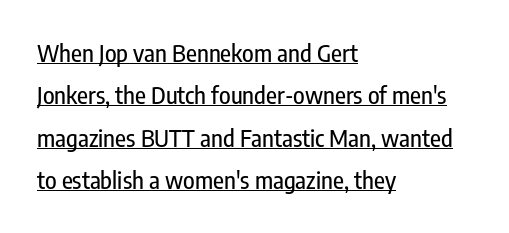
Honestly, the underline is the first thing you notice here. Alignment: flush left. A roman cut, with each character standing at attention. This rendering leaves character spacing at its baseline value.
